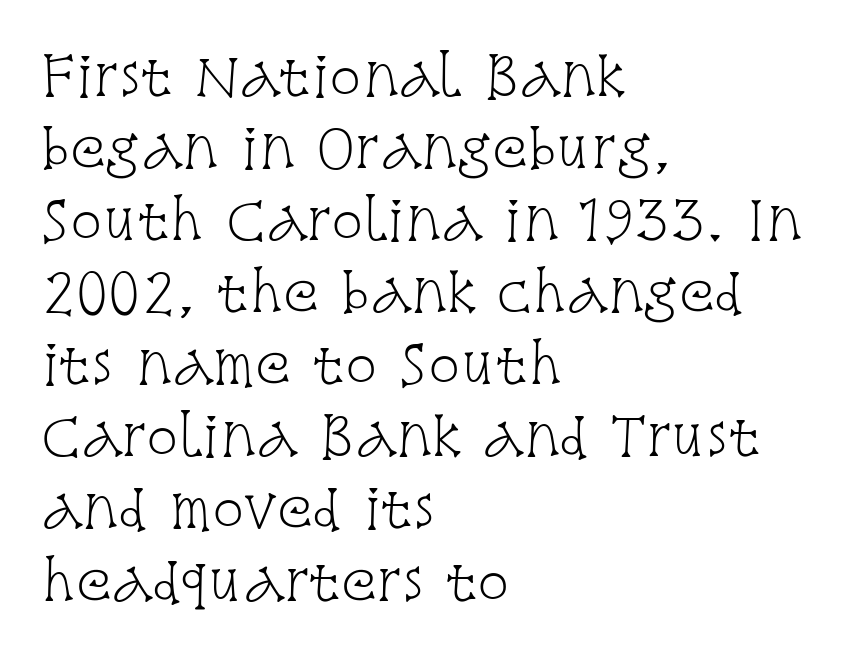
In terms of letterform style, serifs are clearly present. Decoration check: the copy has no underline. A typesetter would call this zero additional tracking. This is the regular roman posture of the typeface. Note the varied advance widths — an 'i' is clearly narrower than an 'm'.
